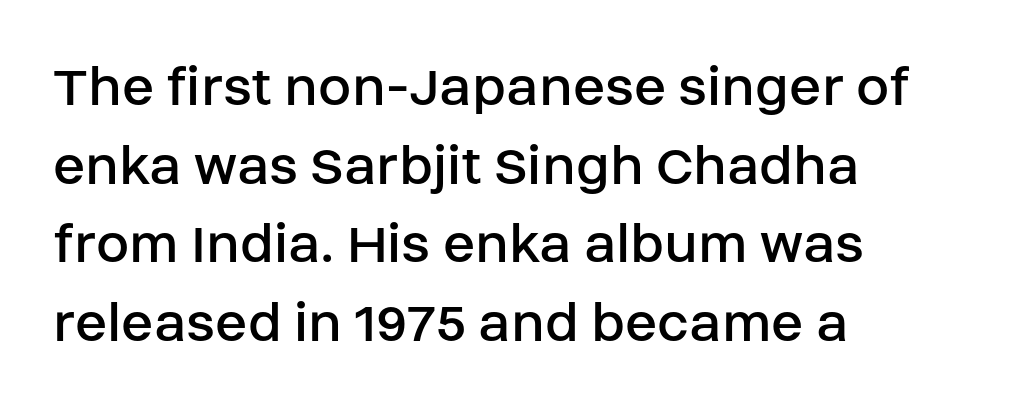
Q: Is the text bold? A: No.
Q: Is the text italic (slanted)? A: No, it is upright.
Q: Is the typeface a serif or a sans-serif typeface? A: Sans-serif.
Q: Is the text underlined? A: No.
Q: How is the paragraph aligned? A: Left-aligned.
Q: Is the spacing between letters normal or unusually wide? A: Normal.
Q: Is the spacing between lines tight, normal or loose? A: Normal.
Q: Width (condensed, normal, or wide)? A: Normal.
Q: Stroke contrast? A: Low.
Q: x-height? A: Large.
Q: Monospaced? A: No.
